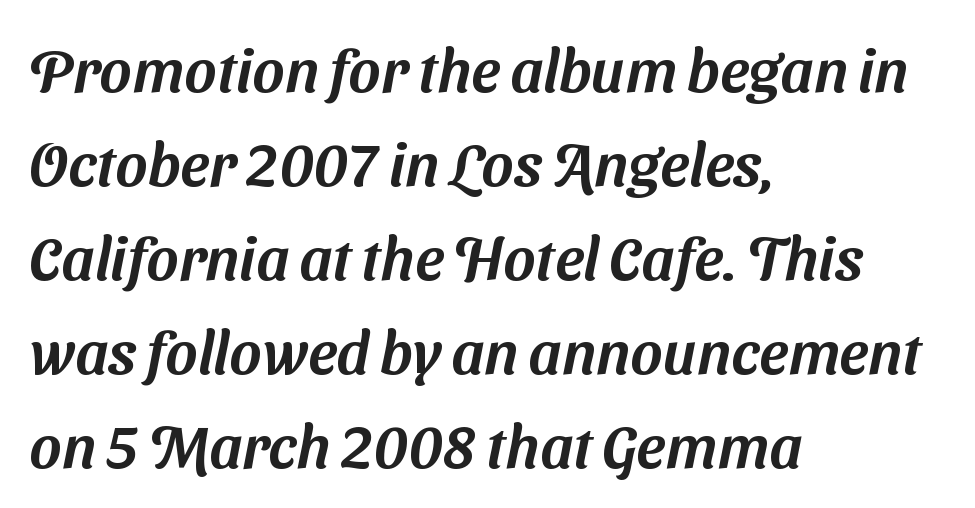
The image shows 61 px sans-serif type; set left-aligned, normal line spacing (1.54x), normal letter spacing, not underlined; medium stroke contrast and a medium x-height.
